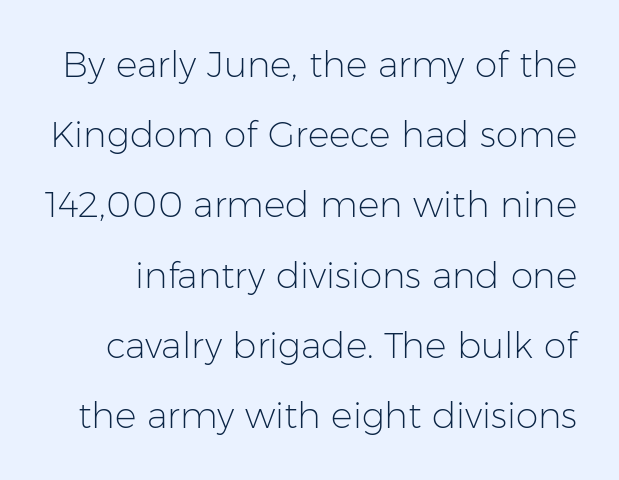
Q: Is the text bold? A: No.
Q: Is the text italic (slanted)? A: No, it is upright.
Q: Is the typeface a serif or a sans-serif typeface? A: Sans-serif.
Q: Is the text underlined? A: No.
Q: Is the spacing between letters normal or unusually wide? A: Normal.
Q: Is the spacing between lines tight, normal or loose? A: Loose.
Q: Width (condensed, normal, or wide)? A: Normal.
Q: Stroke contrast? A: Low.
Q: x-height? A: Medium.
Q: Monospaced? A: No.
